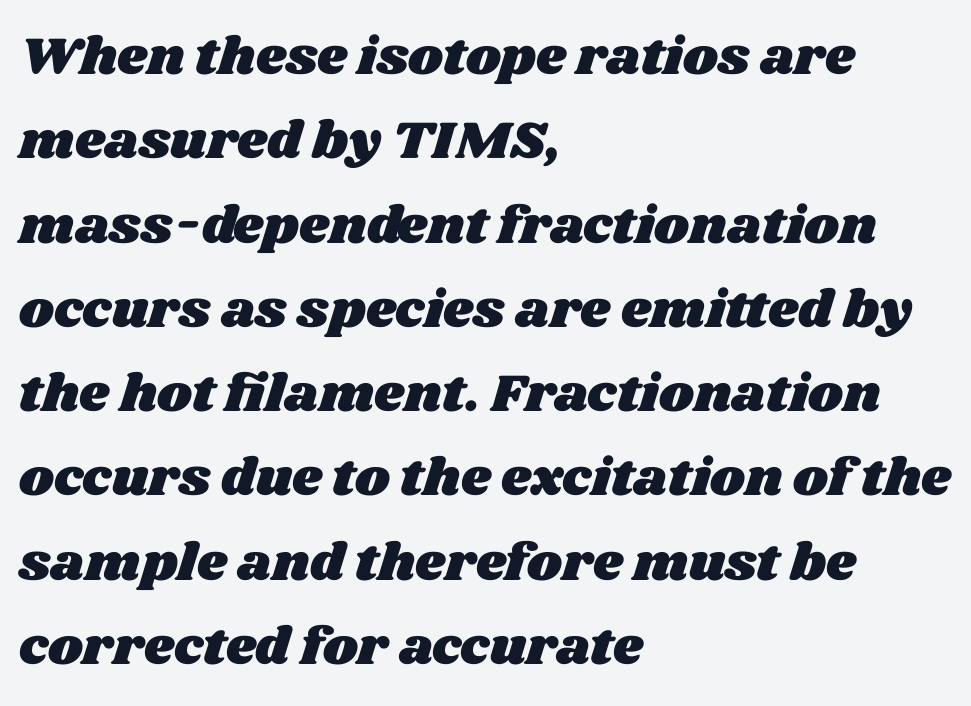
Line spacing here is normal. A student would call this left alignment; a typographer would say flush left, rag right. Proportional: the letters do not fall into vertical columns. Clear beneath every line of the passage. Students, note that the glyphs here touch the page at normal intervals.
